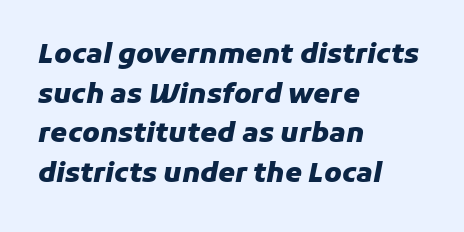
The image shows 27 px bold type, italic (leaning right); set left-aligned, normal line spacing (1.47x), normal letter spacing, not underlined.
